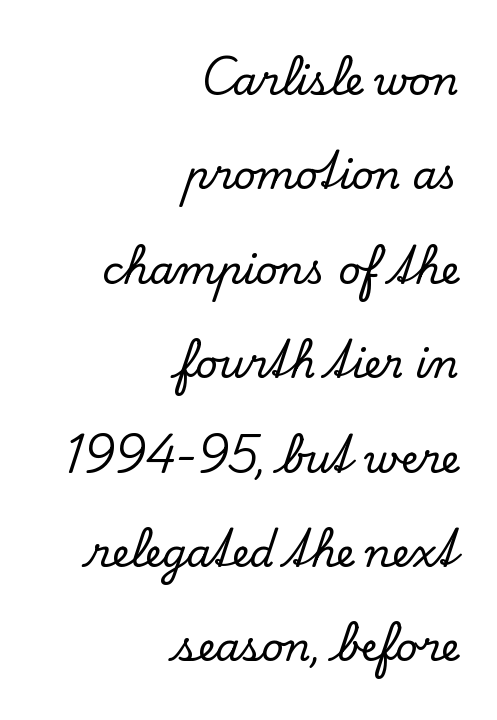
Q: Is the text italic (slanted)? A: Yes.
Q: Is the typeface a serif or a sans-serif typeface? A: Serif.
Q: Is the text underlined? A: No.
Q: How is the paragraph aligned? A: Right-aligned.
Q: Is the spacing between letters normal or unusually wide? A: Normal.
Q: Is the spacing between lines tight, normal or loose? A: Loose.
Q: Width (condensed, normal, or wide)? A: Normal.
Q: Stroke contrast? A: Low.
Q: x-height? A: Small.
Q: Monospaced? A: No.
